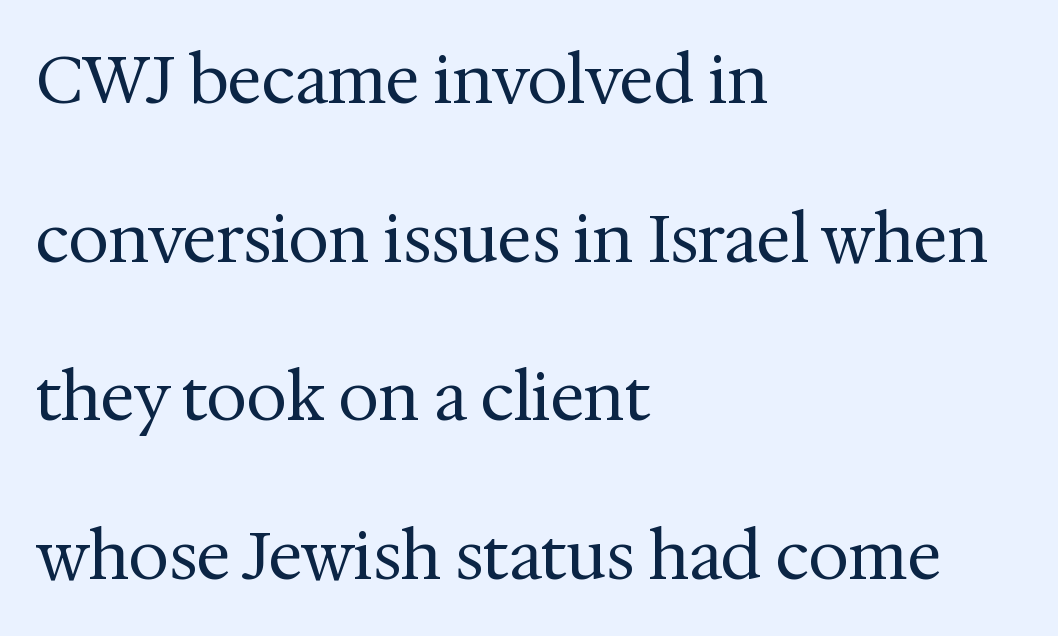
The image shows 65 px regular-weight serif type, upright; set left-aligned, loose line spacing (2.44x), normal letter spacing, not underlined; medium stroke contrast and a medium x-height.
